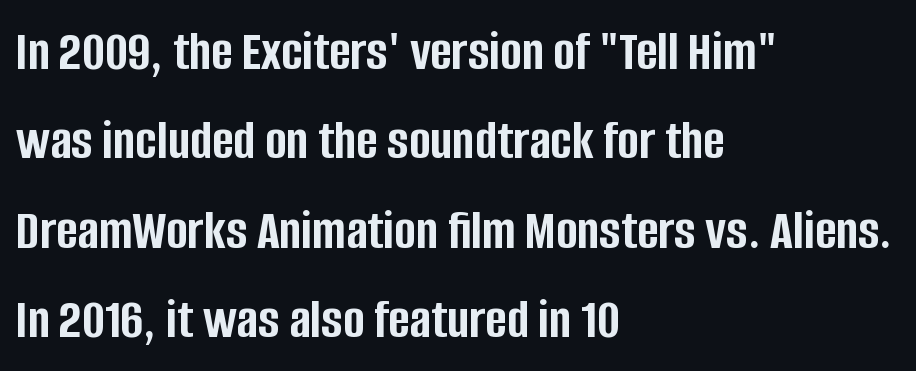
In terms of letterspacing, this is plain default setting. The passage is arranged the way most books set body copy — flush left. Successive baselines arrive at the customary interval. The specimen omits any rule beneath the text block's lines.
